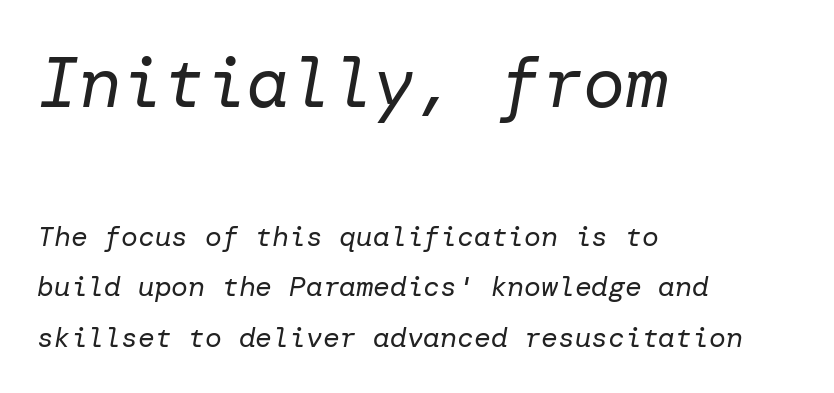
The image shows 70 px regular-weight type, italic (leaning right); set left-aligned, line spacing 1.79x, normal letter spacing, not underlined; the first (top) block is 2.5x larger; low stroke contrast and a medium x-height.
